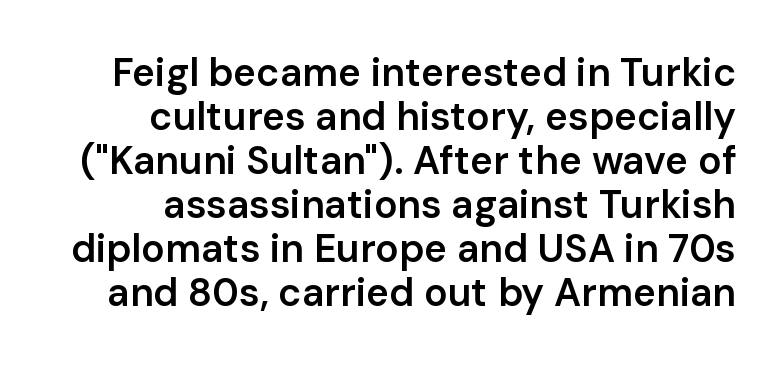
{"serif": "no", "italic": "no", "bold": "semi", "weight": "semibold", "width": "normal", "stroke_contrast": "low", "x_height": "medium", "monospaced": "no", "underline": "no", "line_spacing": "tight", "line_spacing_ratio": 1.13, "letter_spacing": "normal", "letter_spacing_em": 0.0, "glyph_px": 39}
